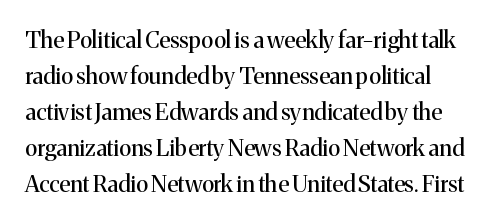
The image shows 23 px text type, upright; set normal line spacing (1.56x), normal letter spacing, not underlined.
